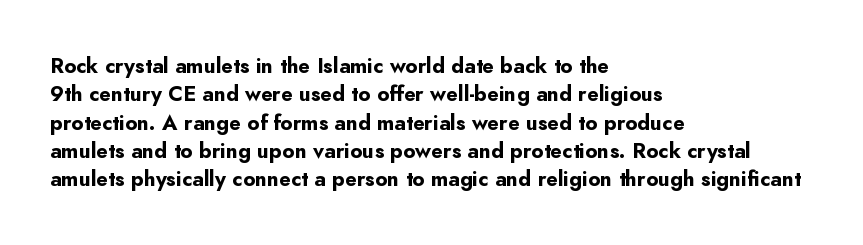
{"italic": "no", "bold": "yes", "underline": "no", "align": "left", "line_spacing": "normal", "line_spacing_ratio": 1.35, "letter_spacing": "normal", "letter_spacing_em": 0.0, "glyph_px": 21}
